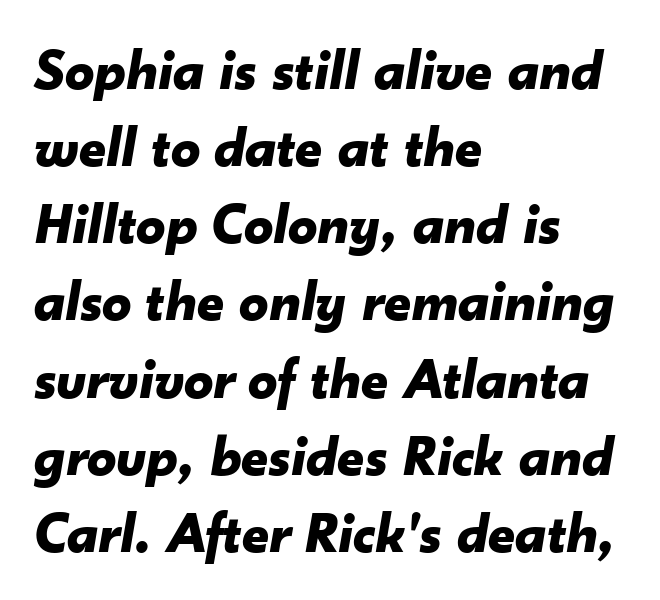
The image shows 58 px bold type, italic (leaning right); set left-aligned, normal line spacing (1.33x), normal letter spacing, not underlined; low stroke contrast and a small x-height.
